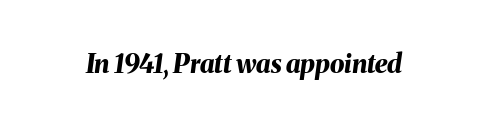
The specimen reads as italic at a glance. The space beneath each line is pristine and unruled. Is the type bold? Yes — the strokes are clearly thick and heavy. Between one letter and the next there's only the usual sliver of space.
